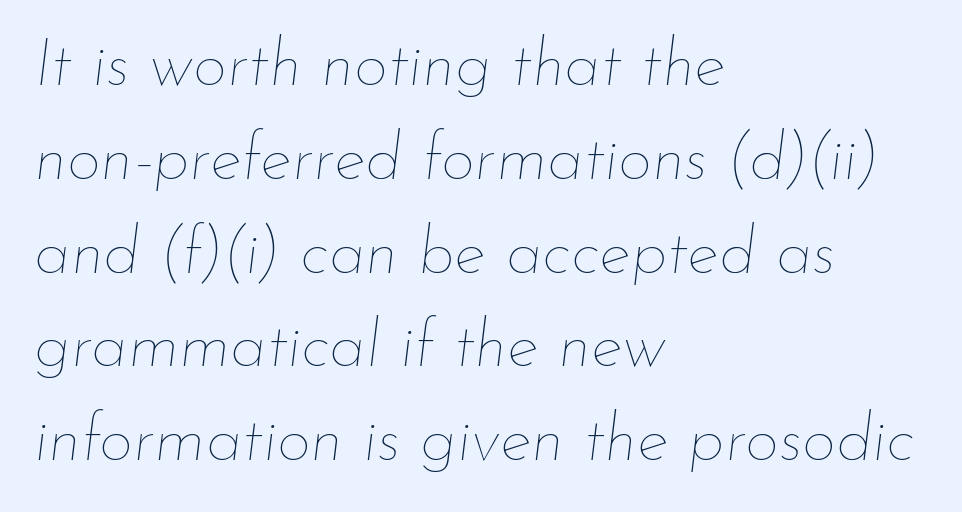
Q: Is the text bold? A: No.
Q: Is the text italic (slanted)? A: Yes, it leans right by about 7 degrees.
Q: Is the text underlined? A: No.
Q: How is the paragraph aligned? A: Left-aligned.
Q: Is the spacing between letters normal or unusually wide? A: Normal.
Q: Is the spacing between lines tight, normal or loose? A: Normal.
Q: Width (condensed, normal, or wide)? A: Normal.
Q: Stroke contrast? A: Low.
Q: x-height? A: Small.
Q: Monospaced? A: No.
